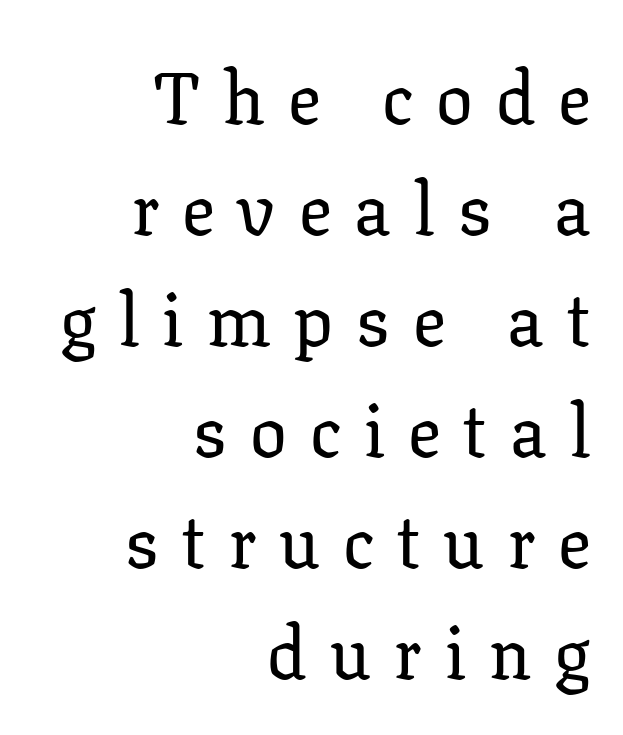
Loose tracking; the words dissolve into strings of separated letters. The text was rendered using a seriffed face with decorative stroke endings. A flush-right, rag-left setting is used for this passage. Check under the words: just untouched page. If you measured baseline to baseline, you'd find a middling distance. The specimen reads as upright at a glance.
